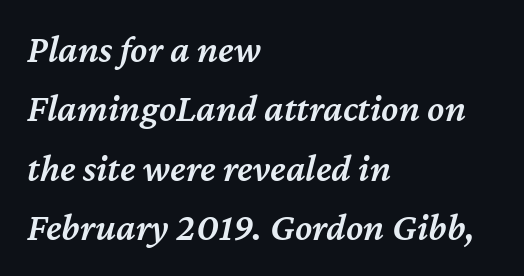
Q: Is the text bold? A: Semi-bold.
Q: Is the text italic (slanted)? A: Yes, it leans right by about 12 degrees.
Q: Is the text underlined? A: No.
Q: How is the paragraph aligned? A: Left-aligned.
Q: Is the spacing between letters normal or unusually wide? A: Normal.
Q: Is the spacing between lines tight, normal or loose? A: Normal.
Q: Width (condensed, normal, or wide)? A: Normal.
Q: Stroke contrast? A: Medium.
Q: x-height? A: Medium.
Q: Monospaced? A: No.
